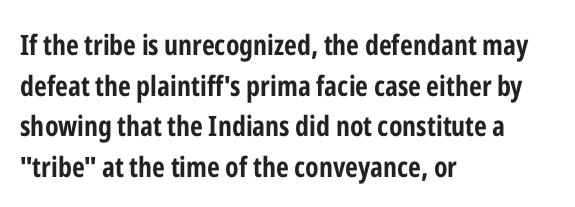
{"serif": "no", "italic": "no", "bold": "yes", "weight": "bold", "width": "condensed", "stroke_contrast": "low", "x_height": "medium", "monospaced": "no", "underline": "no", "align": "left", "line_spacing": "normal", "line_spacing_ratio": 1.45, "letter_spacing": "normal", "letter_spacing_em": 0.0, "glyph_px": 28}
